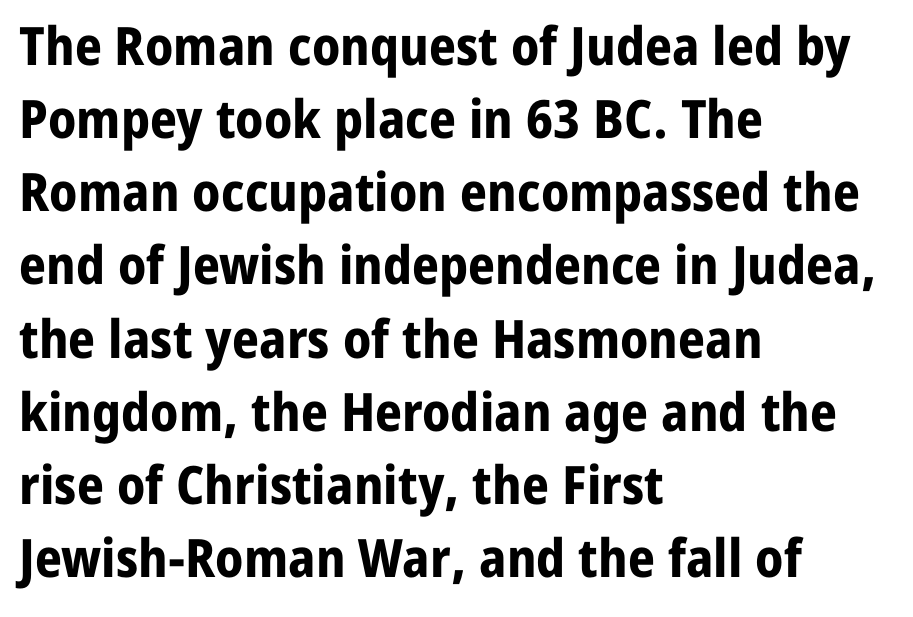
The image shows 53 px bold sans-serif type, upright; set left-aligned, normal line spacing (1.38x), normal letter spacing, not underlined; low stroke contrast and a medium x-height.
